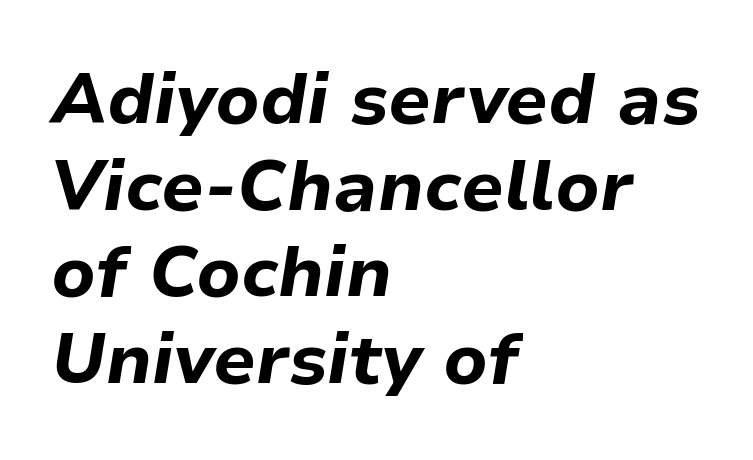
Strokes here are thick enough to call this a true bold. The passage shown has conventional tracking throughout. These lines were composed using italics. Has an underline been added? It has not. Looks like regular typesetting: each glyph gets only the width it needs.
